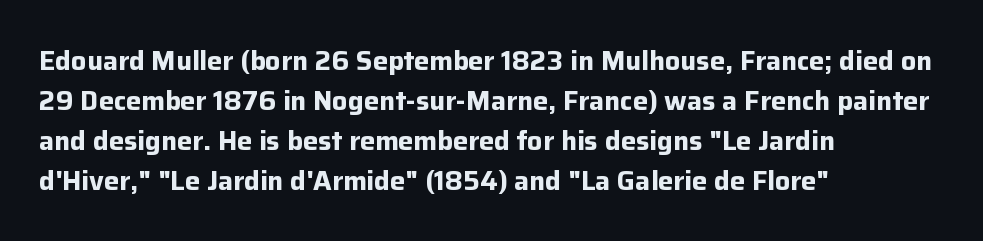
{"italic": "no", "bold": "yes", "underline": "no", "align": "left", "line_spacing": "normal", "line_spacing_ratio": 1.48, "letter_spacing": "normal", "letter_spacing_em": 0.0, "glyph_px": 27}
